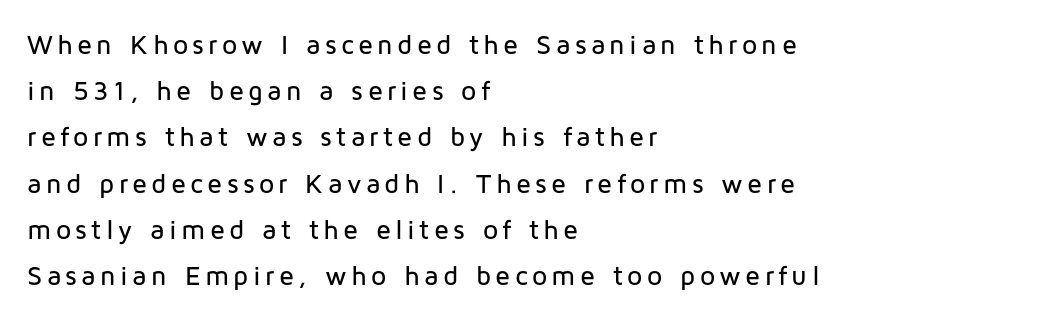
If you drew a line through each stem, it would be perfectly vertical. These lines are set flush left with a ragged right edge. Rule under the text: the space is simply empty.
